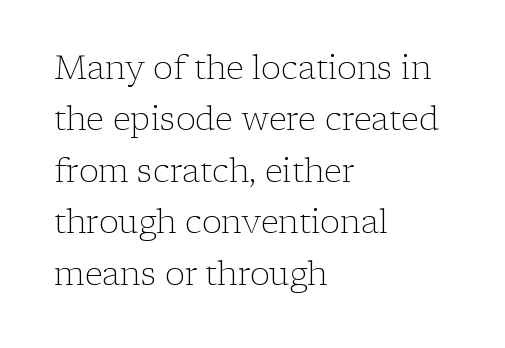
{"serif": "yes", "italic": "no", "bold": "no", "weight": "light", "width": "normal", "stroke_contrast": "low", "x_height": "medium", "monospaced": "no", "underline": "no", "align": "left", "line_spacing": "normal", "line_spacing_ratio": 1.56, "letter_spacing": "normal", "letter_spacing_em": 0.0, "glyph_px": 33}
